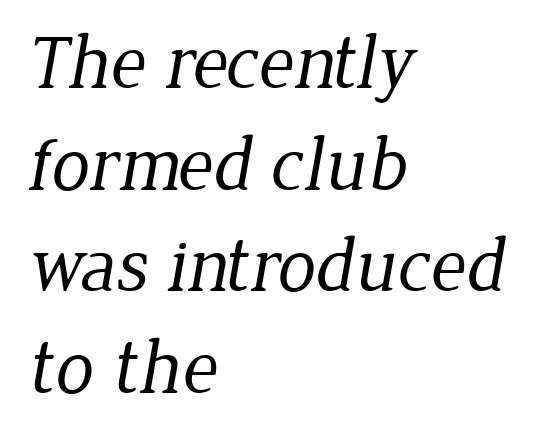
The image shows 77 px regular-weight serif type; set left-aligned, normal line spacing (1.32x), normal letter spacing, not underlined; low stroke contrast and a medium x-height.
